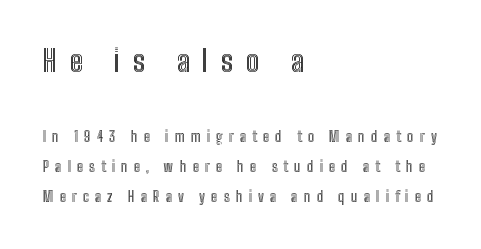
The image shows 29 px condensed type, upright; set left-aligned, loose line spacing (2.14x), unusually wide letter spacing (+0.44 em), not underlined; the first (top) block is 2.07x larger; a medium x-height.
